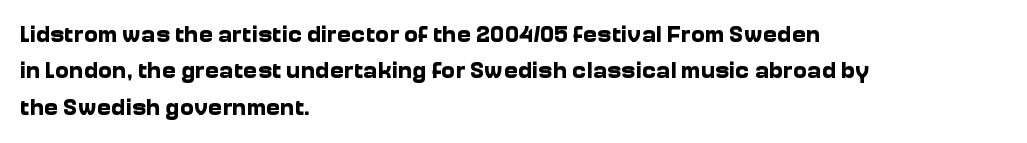
{"italic": "no", "bold": "yes", "underline": "no", "align": "left", "line_spacing": "normal", "line_spacing_ratio": 1.52, "letter_spacing": "normal", "letter_spacing_em": 0.0, "glyph_px": 24}
